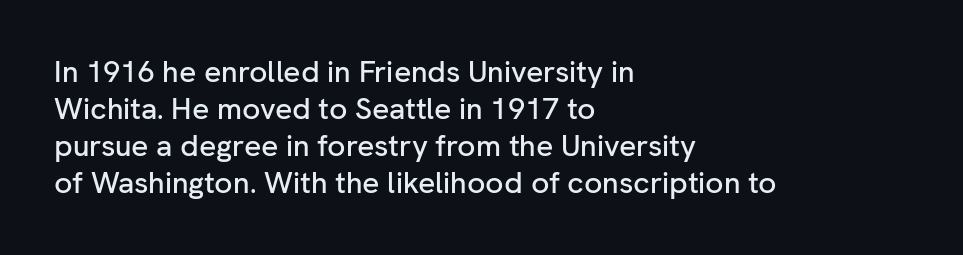
Q: Is the text italic (slanted)? A: No, it is upright.
Q: Is the typeface a serif or a sans-serif typeface? A: Sans-serif.
Q: Is the text underlined? A: No.
Q: How is the paragraph aligned? A: Left-aligned.
Q: Is the spacing between letters normal or unusually wide? A: Normal.
Q: Width (condensed, normal, or wide)? A: Normal.
Q: Stroke contrast? A: Low.
Q: x-height? A: Medium.
Q: Monospaced? A: No.
